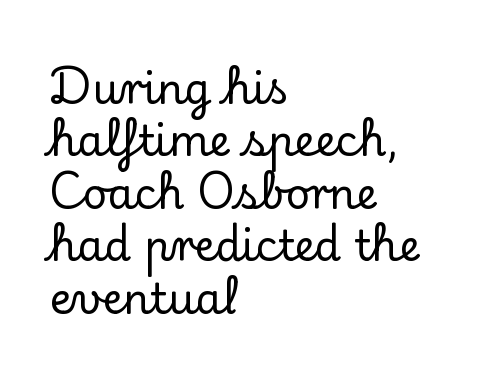
The image shows 42 px serif type, upright; set left-aligned, normal line spacing (1.25x), normal letter spacing, not underlined; low stroke contrast and a small x-height.
